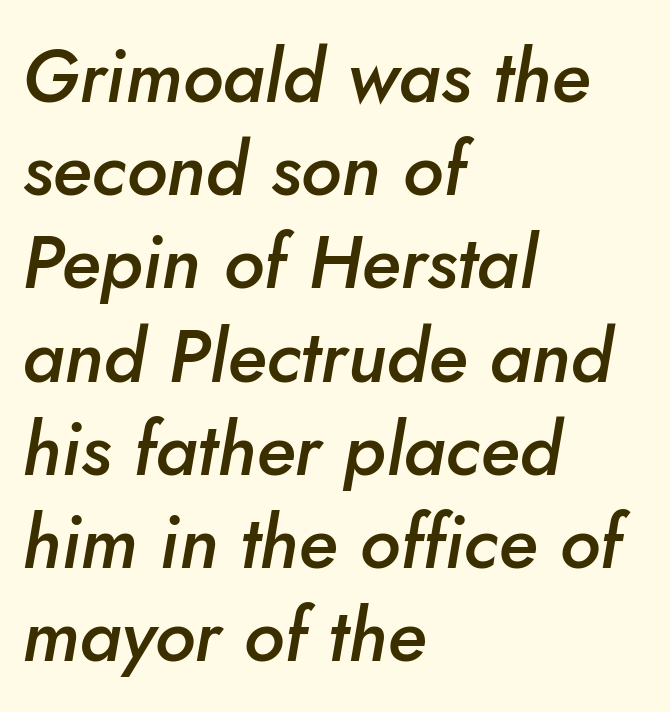
All the whitespace from short lines collects on the right. Unmarked baselines from the first word to the last. Here the designer chose a conventional face with non-uniform glyph widths. Is the type bold? Partly — it's a semibold, heavier than regular but not fully bold. The type is set solid horizontally, with unmodified tracking. The axis of the letterforms is tilted away from vertical.
